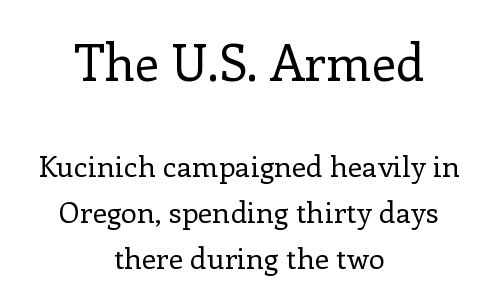
{"serif": "yes", "italic": "no", "bold": "no", "weight": "regular", "width": "normal", "stroke_contrast": "low", "x_height": "medium", "monospaced": "no", "underline": "no", "align": "center", "line_spacing": "normal", "line_spacing_ratio": 1.57, "letter_spacing": "normal", "letter_spacing_em": 0.0, "larger_block": "first", "size_ratio": 1.72, "glyph_px": 50}
